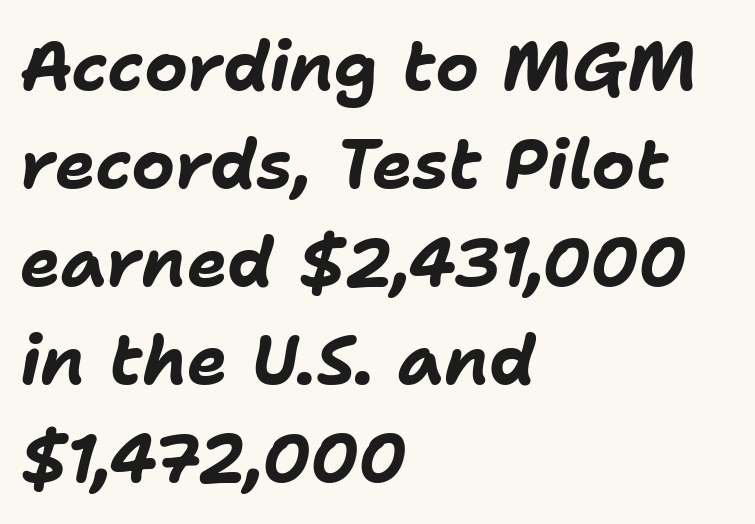
{"italic": "yes", "lean": "right", "slant_degrees": 11, "bold": "yes", "weight": "bold", "width": "normal", "stroke_contrast": "low", "x_height": "medium", "monospaced": "no", "underline": "no", "align": "left", "line_spacing": "normal", "line_spacing_ratio": 1.44, "letter_spacing": "normal", "letter_spacing_em": 0.0, "glyph_px": 68}
